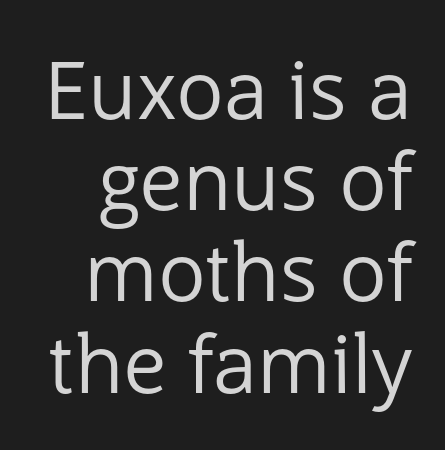
Q: Is the text bold? A: No.
Q: Is the text italic (slanted)? A: No, it is upright.
Q: Is the typeface a serif or a sans-serif typeface? A: Sans-serif.
Q: Is the text underlined? A: No.
Q: Is the spacing between letters normal or unusually wide? A: Normal.
Q: Is the spacing between lines tight, normal or loose? A: Tight.
Q: Width (condensed, normal, or wide)? A: Normal.
Q: Stroke contrast? A: Low.
Q: x-height? A: Medium.
Q: Monospaced? A: No.
